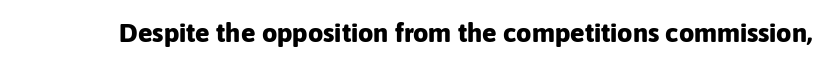
Q: Is the text bold? A: Yes.
Q: Is the text italic (slanted)? A: No, it is upright.
Q: Is the text underlined? A: No.
Q: Is the spacing between letters normal or unusually wide? A: Normal.
